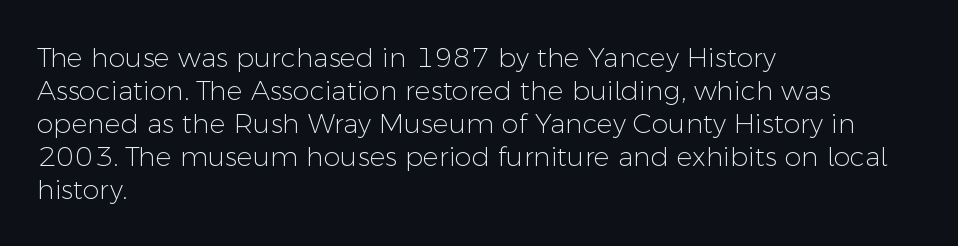
{"italic": "no", "bold": "no", "underline": "no", "align": "left", "line_spacing_ratio": 1.22, "letter_spacing": "normal", "letter_spacing_em": 0.0, "glyph_px": 27}
